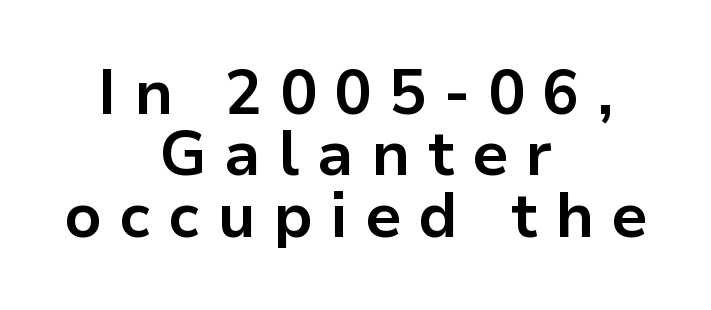
How heavy is the stroke? Heavy — this is a bold. You can tell it's not italic because the verticals are truly vertical. Between one letter and the next there's a generous, obvious gap. Neither beginnings nor endings align; midpoints do. Check where the strokes stop: nothing finishes them off — pure sans. Regarding leading, the lines here are crowded together.
